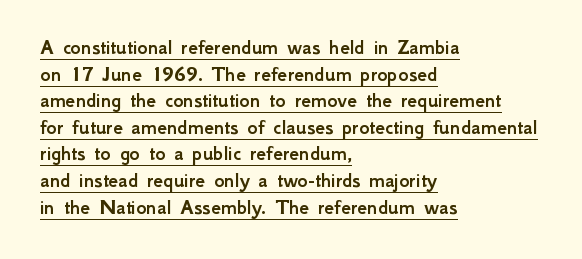
A roman cut, with each character standing at attention. This is underlined copy, the kind a proofreader might mark for attention. Each word holds together tightly as a unit, with standard inter-letter gaps. One-word summary of the alignment: left.
